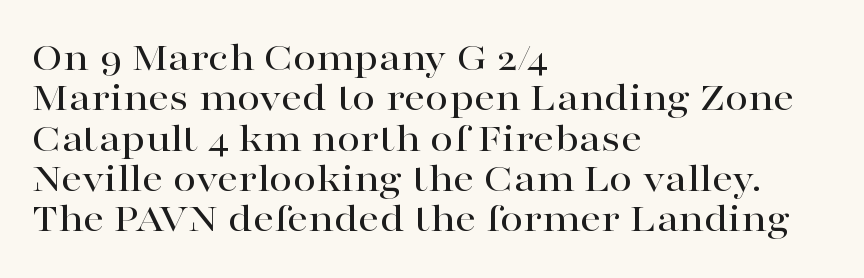
{"serif": "yes", "italic": "no", "width": "wide", "stroke_contrast": "high", "x_height": "medium", "monospaced": "no", "underline": "no", "align": "left", "line_spacing": "tight", "line_spacing_ratio": 0.96, "letter_spacing": "normal", "letter_spacing_em": 0.0, "glyph_px": 42}
